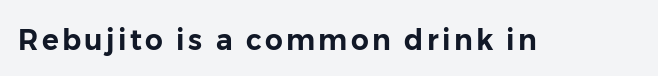
Character widths vary here, with narrow letters taking less room than wide ones. Each row of text sits above clean, open space. A typesetter would label this face a sans. Designer's note — italics off, roman on.
